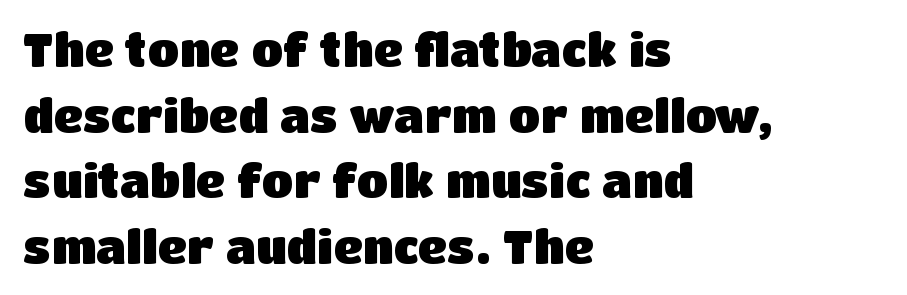
{"serif": "no", "italic": "no", "bold": "yes", "weight": "heavy", "width": "normal", "stroke_contrast": "low", "x_height": "large", "monospaced": "no", "underline": "no", "align": "left", "line_spacing": "normal", "line_spacing_ratio": 1.46, "letter_spacing": "normal", "letter_spacing_em": 0.0, "glyph_px": 45}
